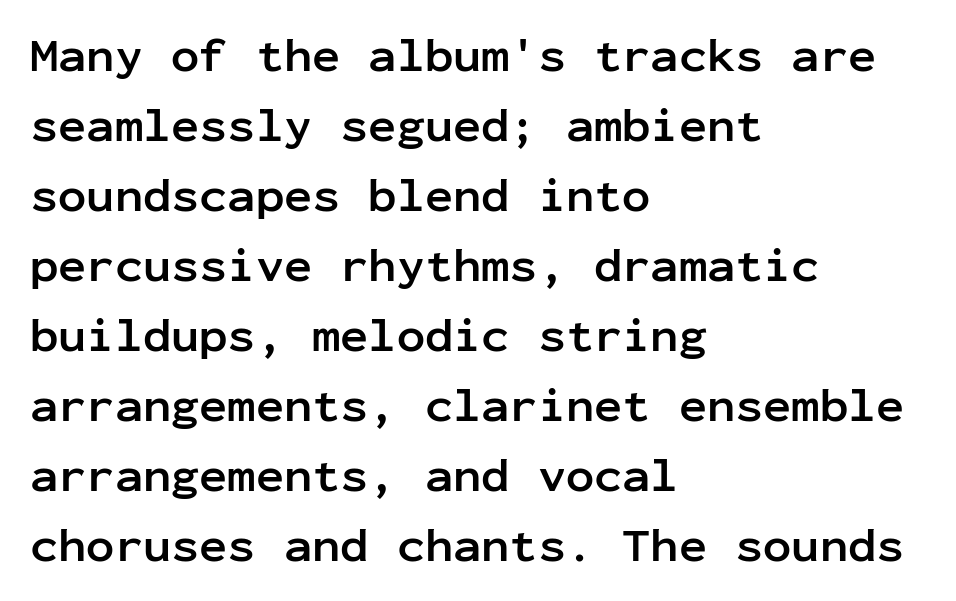
{"serif": "no", "italic": "no", "bold": "yes", "weight": "semibold", "width": "normal", "stroke_contrast": "low", "x_height": "medium", "monospaced": "yes", "underline": "no", "align": "left", "line_spacing": "normal", "line_spacing_ratio": 1.49, "letter_spacing": "normal", "letter_spacing_em": 0.0, "glyph_px": 47}
